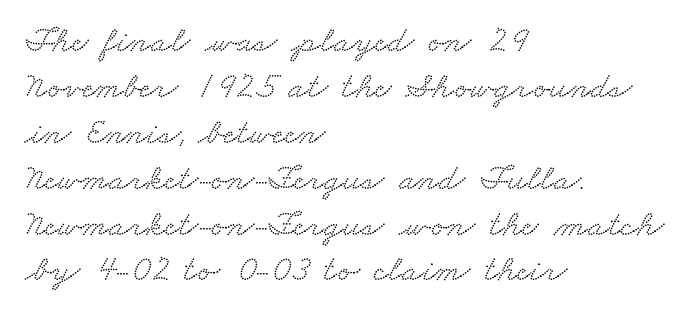
{"width": "wide", "stroke_contrast": "low", "x_height": "small", "monospaced": "no", "underline": "no", "align": "left", "line_spacing_ratio": 1.24, "letter_spacing": "normal", "letter_spacing_em": 0.0, "glyph_px": 37}
